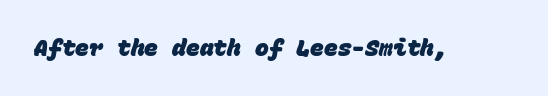
Q: Is the text bold? A: Yes.
Q: Is the text underlined? A: No.
Q: Is the spacing between letters normal or unusually wide? A: Normal.
